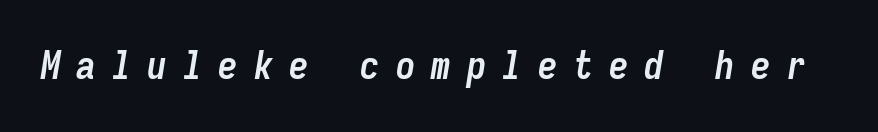
The image shows 39 px semibold, condensed type, italic (leaning right), monospaced; set unusually wide letter spacing (+0.41 em), not underlined; low stroke contrast and a medium x-height.
